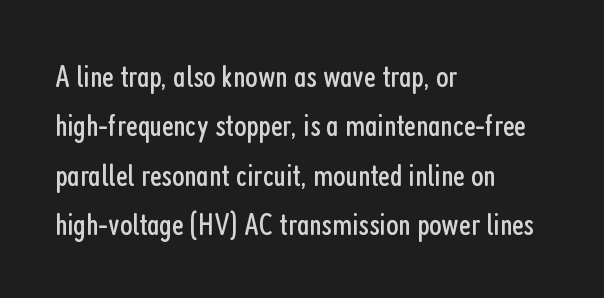
Q: Is the text bold? A: No.
Q: Is the text italic (slanted)? A: No, it is upright.
Q: Is the typeface a serif or a sans-serif typeface? A: Sans-serif.
Q: Is the text underlined? A: No.
Q: How is the paragraph aligned? A: Left-aligned.
Q: Is the spacing between letters normal or unusually wide? A: Normal.
Q: Is the spacing between lines tight, normal or loose? A: Normal.
Q: Width (condensed, normal, or wide)? A: Condensed.
Q: Stroke contrast? A: Low.
Q: x-height? A: Medium.
Q: Monospaced? A: No.
